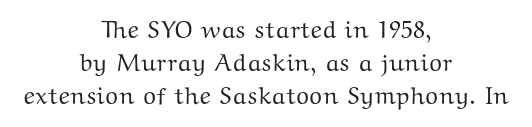
The image shows 24 px text type, upright; set centered, normal line spacing (1.37x), normal letter spacing, not underlined.
